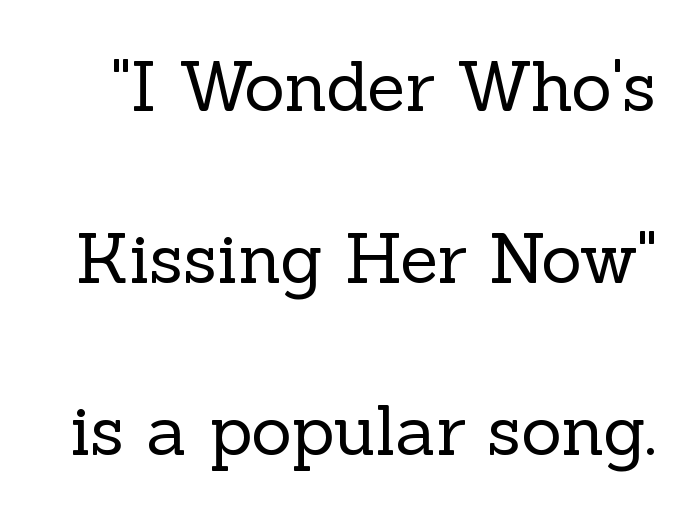
{"serif": "yes", "italic": "no", "bold": "no", "weight": "regular", "width": "normal", "x_height": "medium", "monospaced": "no", "underline": "no", "line_spacing": "loose", "line_spacing_ratio": 2.46, "letter_spacing": "normal", "letter_spacing_em": 0.0, "glyph_px": 70}
